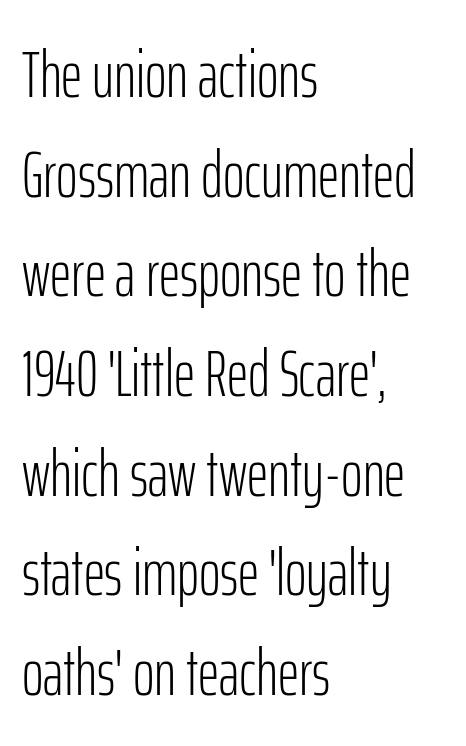
{"serif": "no", "italic": "no", "bold": "no", "weight": "light", "width": "condensed", "stroke_contrast": "low", "x_height": "medium", "monospaced": "no", "underline": "no", "align": "left", "line_spacing": "normal", "line_spacing_ratio": 1.51, "letter_spacing": "normal", "letter_spacing_em": 0.0, "glyph_px": 66}
